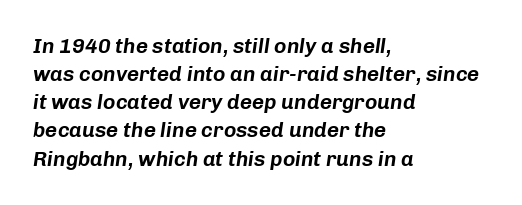
One glance says typical: line gaps are just what's usual. This sample is left-justified, so line endings fall wherever the words run out. Rendered with sloped, italic letterforms. The area under the type is left untouched.
